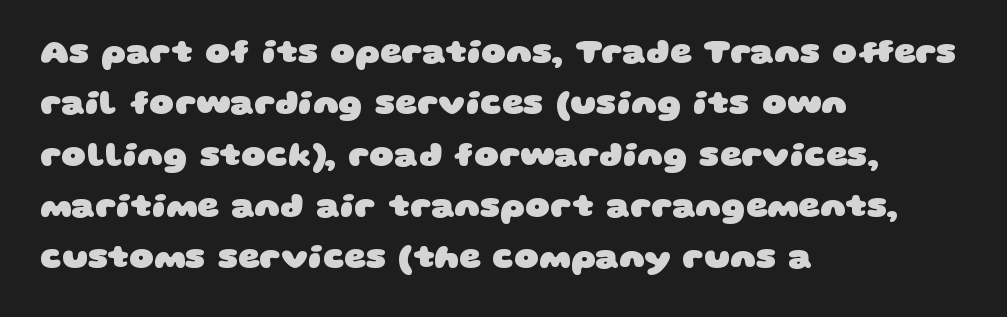
The image shows 34 px heavy, wide sans-serif type; set left-aligned, normal line spacing (1.51x), normal letter spacing, not underlined; low stroke contrast and a large x-height.
